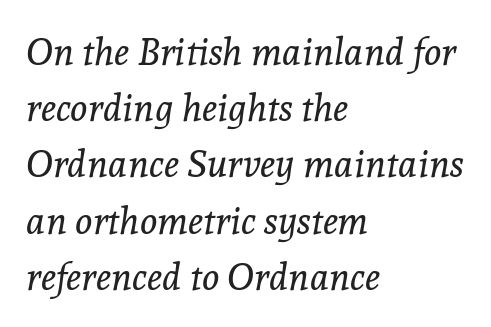
Q: Is the text bold? A: No.
Q: Is the text italic (slanted)? A: Yes, it leans right by about 8 degrees.
Q: Is the typeface a serif or a sans-serif typeface? A: Serif.
Q: Is the text underlined? A: No.
Q: How is the paragraph aligned? A: Left-aligned.
Q: Is the spacing between letters normal or unusually wide? A: Normal.
Q: Is the spacing between lines tight, normal or loose? A: Normal.
Q: Width (condensed, normal, or wide)? A: Normal.
Q: x-height? A: Medium.
Q: Monospaced? A: No.
